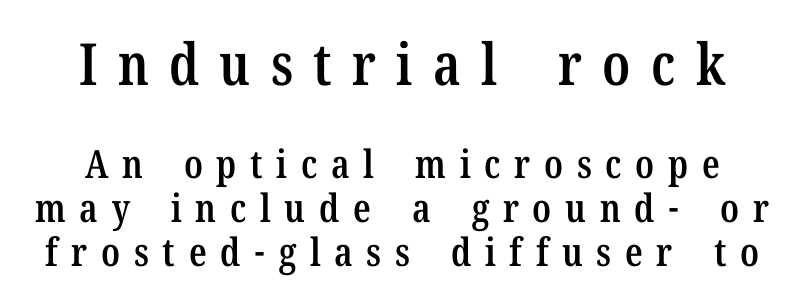
Q: Is the text bold? A: Semi-bold.
Q: Is the text italic (slanted)? A: No, it is upright.
Q: Is the typeface a serif or a sans-serif typeface? A: Serif.
Q: Is the text underlined? A: No.
Q: Is the spacing between letters normal or unusually wide? A: Unusually wide.
Q: Is the spacing between lines tight, normal or loose? A: Tight.
Q: Which block of text is set in a larger size, the first (top) or the second (bottom)? A: The first (top) one.
Q: Width (condensed, normal, or wide)? A: Condensed.
Q: Stroke contrast? A: Low.
Q: x-height? A: Medium.
Q: Monospaced? A: No.
